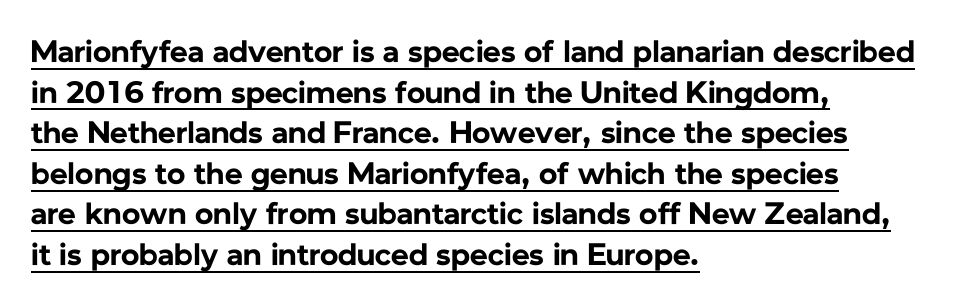
The image shows 31 px bold sans-serif type, upright; set left-aligned, normal line spacing (1.31x), normal letter spacing, underlined; low stroke contrast and a medium x-height.
